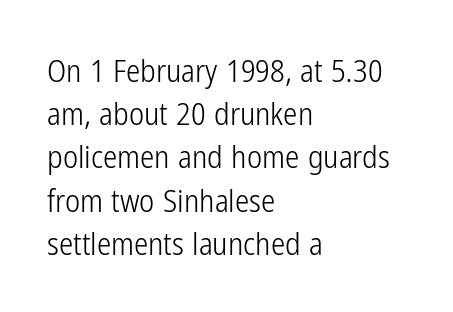
The image shows 32 px light, condensed sans-serif type, upright; set left-aligned, normal line spacing (1.35x), normal letter spacing, not underlined; low stroke contrast and a medium x-height.
